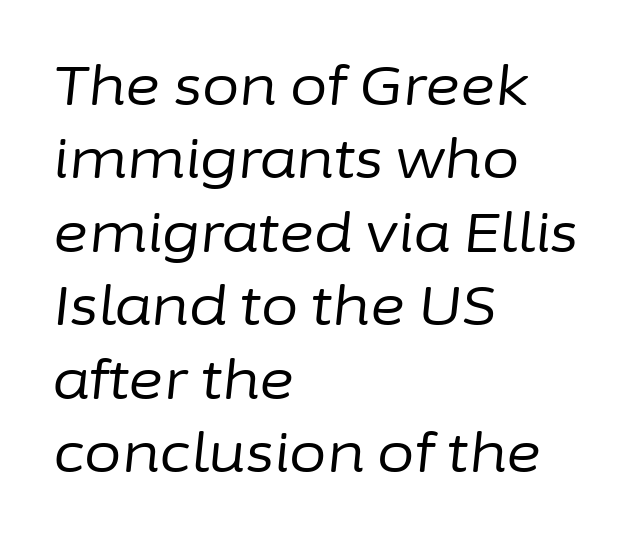
The image shows 54 px regular-weight type, italic (leaning right); set left-aligned, normal line spacing (1.36x), normal letter spacing, not underlined; low stroke contrast and a medium x-height.
